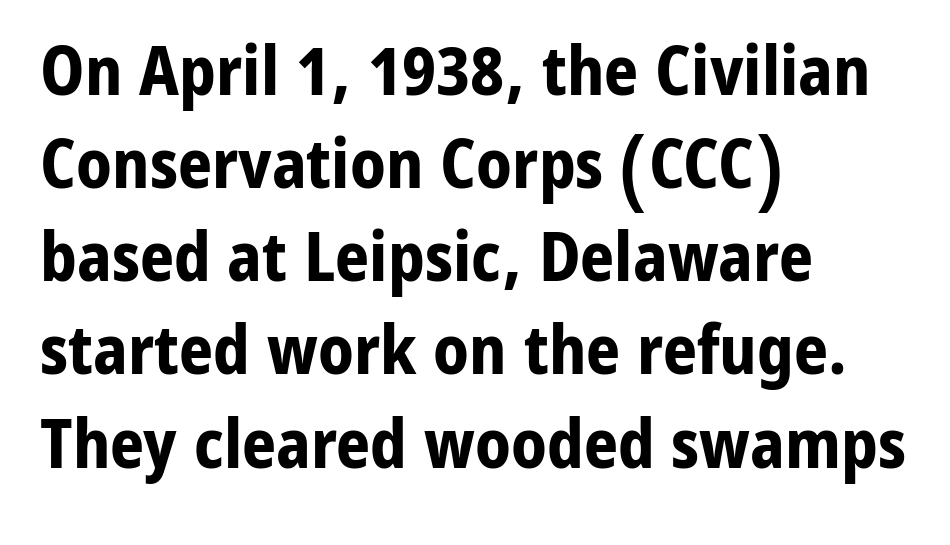
The image shows 67 px bold sans-serif type, upright; set left-aligned, normal line spacing (1.39x), normal letter spacing, not underlined; low stroke contrast and a medium x-height.
